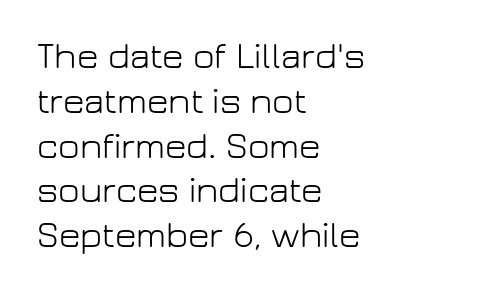
{"serif": "no", "italic": "no", "bold": "no", "weight": "light", "width": "normal", "stroke_contrast": "low", "x_height": "medium", "monospaced": "no", "underline": "no", "align": "left", "line_spacing_ratio": 1.21, "letter_spacing": "normal", "letter_spacing_em": 0.0, "glyph_px": 37}
